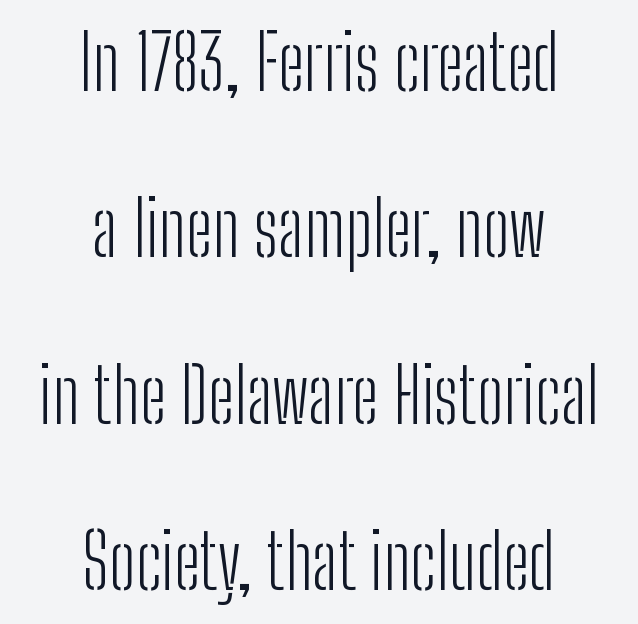
The image shows 75 px light, condensed sans-serif type, upright; set centered, loose line spacing (2.22x), normal letter spacing, not underlined; low stroke contrast and a medium x-height.
